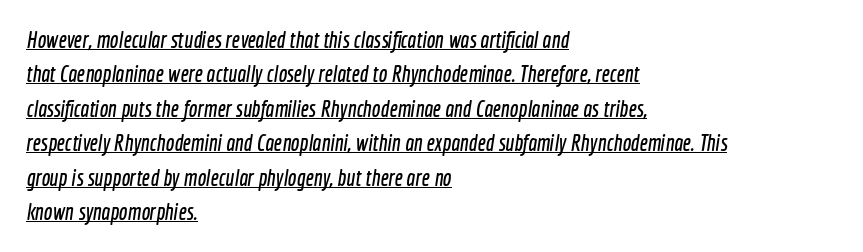
The image shows 23 px text type; set left-aligned, normal line spacing (1.5x), normal letter spacing, underlined.
